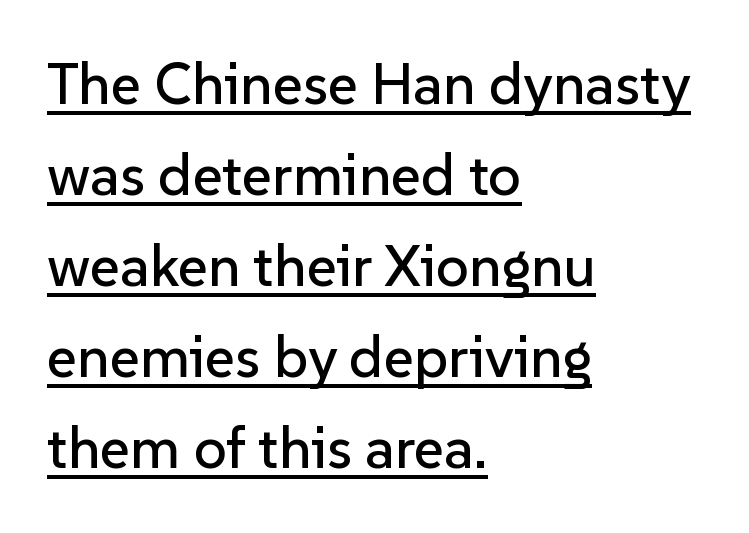
The image shows 58 px sans-serif type, upright; set left-aligned, normal line spacing (1.57x), normal letter spacing, underlined; low stroke contrast and a medium x-height.
